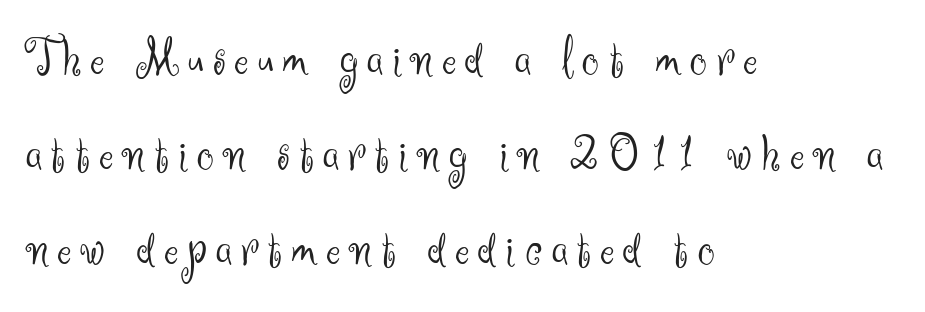
{"serif": "no", "italic": "no", "bold": "no", "weight": "light", "width": "normal", "stroke_contrast": "medium", "x_height": "small", "monospaced": "no", "underline": "no", "align": "left", "line_spacing_ratio": 1.76, "glyph_px": 54}
